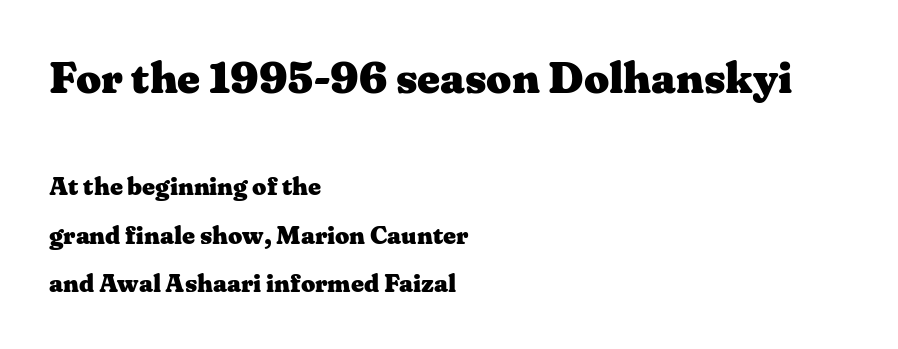
Q: Is the text bold? A: Yes.
Q: Is the text italic (slanted)? A: No, it is upright.
Q: Is the typeface a serif or a sans-serif typeface? A: Serif.
Q: Is the text underlined? A: No.
Q: How is the paragraph aligned? A: Left-aligned.
Q: Is the spacing between letters normal or unusually wide? A: Normal.
Q: Is the spacing between lines tight, normal or loose? A: Loose.
Q: Which block of text is set in a larger size, the first (top) or the second (bottom)? A: The first (top) one.
Q: Width (condensed, normal, or wide)? A: Wide.
Q: Stroke contrast? A: Medium.
Q: x-height? A: Medium.
Q: Monospaced? A: No.
